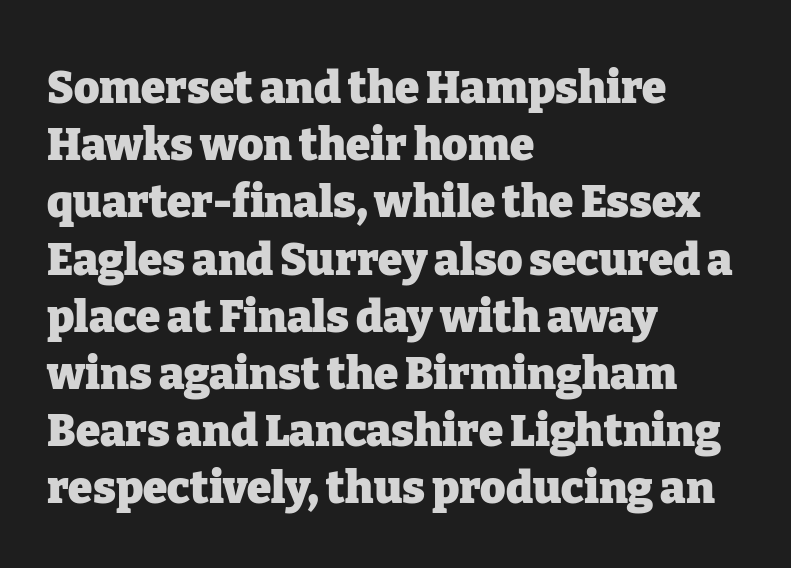
Q: Is the text bold? A: Yes.
Q: Is the text italic (slanted)? A: No, it is upright.
Q: Is the typeface a serif or a sans-serif typeface? A: Serif.
Q: Is the text underlined? A: No.
Q: How is the paragraph aligned? A: Left-aligned.
Q: Is the spacing between letters normal or unusually wide? A: Normal.
Q: Is the spacing between lines tight, normal or loose? A: Normal.
Q: Width (condensed, normal, or wide)? A: Normal.
Q: Stroke contrast? A: Low.
Q: x-height? A: Medium.
Q: Monospaced? A: No.
